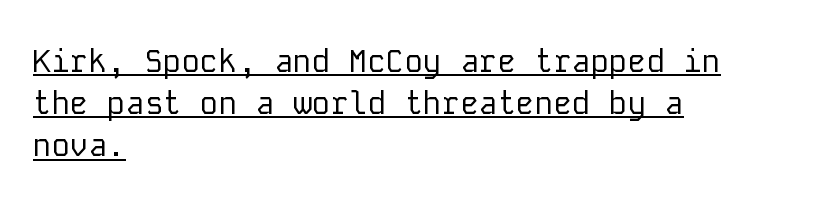
The image shows 31 px regular-weight sans-serif type, upright, monospaced; set left-aligned, normal line spacing (1.36x), normal letter spacing, underlined; low stroke contrast and a medium x-height.
